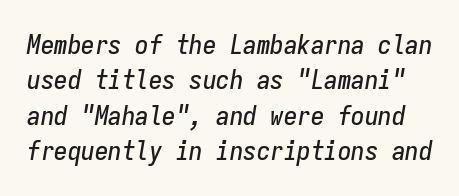
{"italic": "yes", "lean": "right", "slant_degrees": 9, "underline": "no", "line_spacing": "normal", "line_spacing_ratio": 1.31, "letter_spacing": "normal", "letter_spacing_em": 0.0, "glyph_px": 27}
